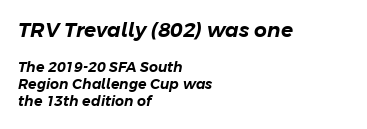
The space beneath each line is pristine and unruled. Characters follow at the spacing the type designer built in. These two chunks differ in scale, with the top chunk taking the larger measure. The letters are slanted; this is an italic face. Left-aligned paragraph, ragged on the right.
